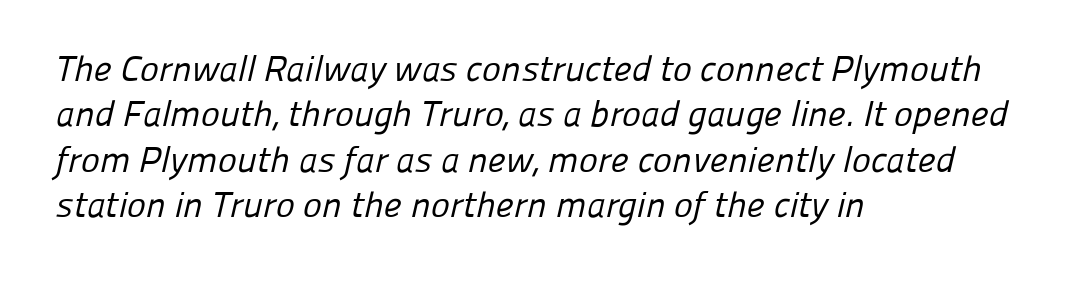
The image shows 36 px regular-weight sans-serif type; set left-aligned, normal line spacing (1.26x), normal letter spacing, not underlined; low stroke contrast and a medium x-height.
